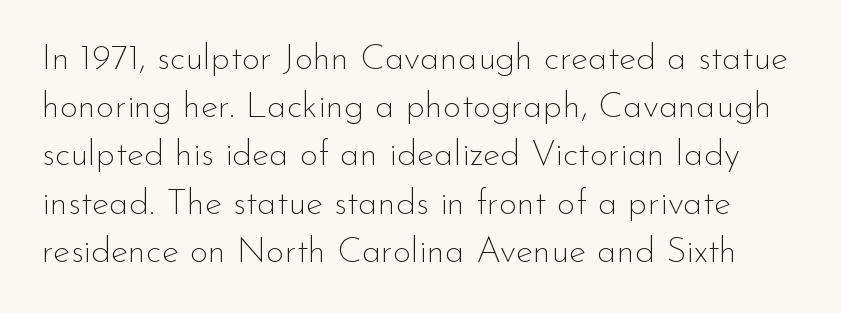
The image shows 36 px thin sans-serif type, upright; set normal line spacing (1.34x), normal letter spacing, not underlined; low stroke contrast and a small x-height.
